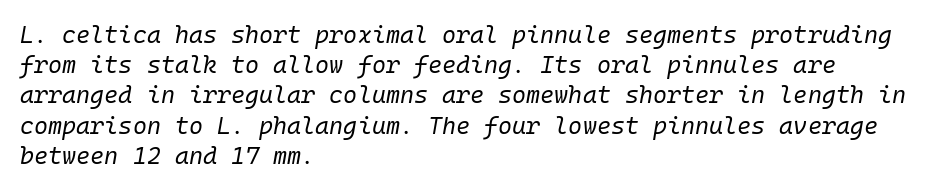
Q: Is the text bold? A: No.
Q: Is the text italic (slanted)? A: Yes, it leans right by about 10 degrees.
Q: Is the text underlined? A: No.
Q: How is the paragraph aligned? A: Left-aligned.
Q: Is the spacing between letters normal or unusually wide? A: Normal.
Q: Is the spacing between lines tight, normal or loose? A: Normal.
